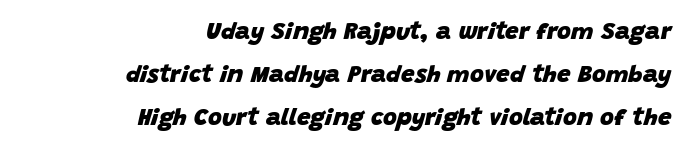
The passage shown is not underscored anywhere. Standard letterfit; no display-style spreading of the glyphs. In CSS terms this would be text-align: right. Compared with ordinary roman type, these characters are visibly tilted. These lines carry a lot of weight — the face is fully bold.
